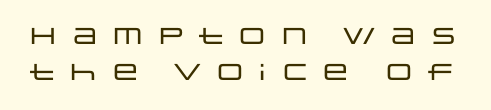
The image shows 23 px text type, upright; set normal line spacing (1.55x), unusually wide letter spacing (+0.3 em), not underlined.
